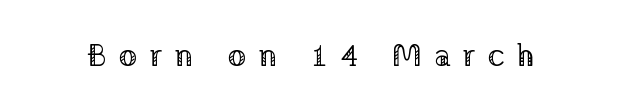
Q: Is the text bold? A: No.
Q: Is the text italic (slanted)? A: No, it is upright.
Q: Is the typeface a serif or a sans-serif typeface? A: Serif.
Q: Is the text underlined? A: No.
Q: Is the spacing between letters normal or unusually wide? A: Unusually wide.
Q: Width (condensed, normal, or wide)? A: Normal.
Q: Stroke contrast? A: Low.
Q: x-height? A: Medium.
Q: Monospaced? A: No.
